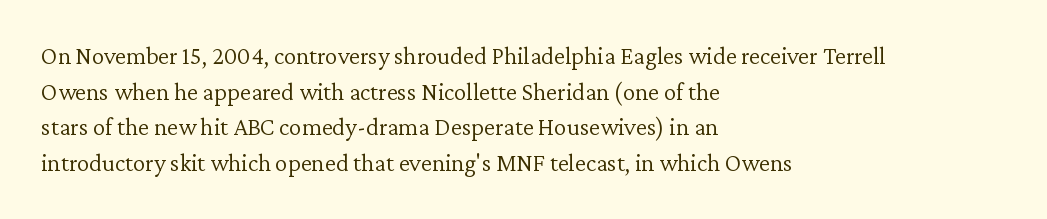
The image shows 25 px text type, upright; set left-aligned, normal line spacing (1.43x), normal letter spacing, not underlined.
